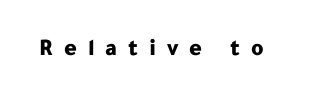
{"italic": "no", "bold": "yes", "underline": "no", "letter_spacing": "wide", "letter_spacing_em": 0.45, "glyph_px": 24}
